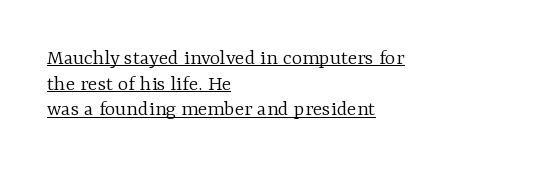
Is the block centered? No — it sits flush against the left margin. Quick note: not italic, upright. This is underlined copy, the kind a proofreader might mark for attention. There is no visible air inserted between adjacent glyphs. The passage shown is not bold in any degree.
